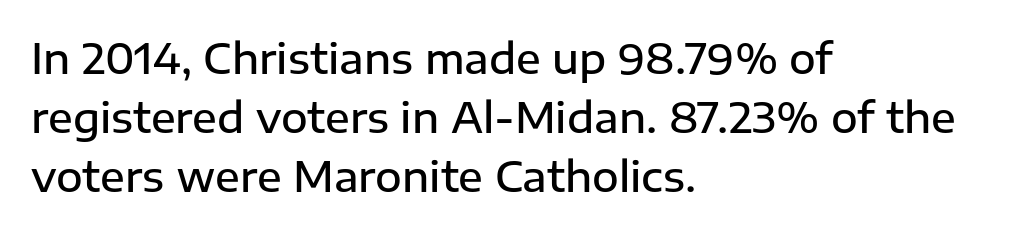
The image shows 41 px semibold sans-serif type, upright; set left-aligned, normal line spacing (1.44x), normal letter spacing, not underlined; low stroke contrast and a medium x-height.
